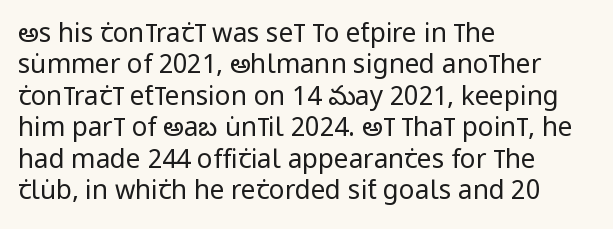
What stands out about the letter spacing? Nothing — it is the standard amount. The rendering anchors every line to the left-hand side. A light-to-regular cut is what we see here. Ordinary non-slanted type is in use.
